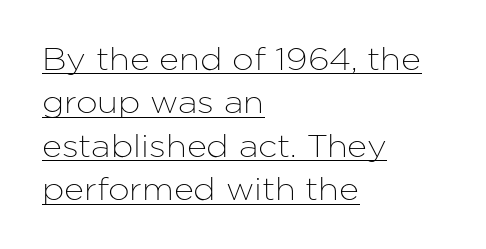
The image shows 31 px sans-serif type, upright; set left-aligned, normal line spacing (1.4x), normal letter spacing, underlined; low stroke contrast and a medium x-height.
